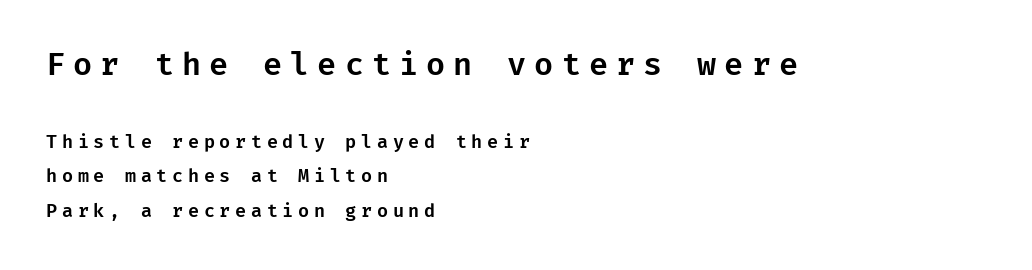
The image shows 31 px sans-serif type, upright; set left-aligned, loose line spacing (1.93x), unusually wide letter spacing (+0.26 em), not underlined; the first (top) block is 1.72x larger; low stroke contrast and a medium x-height.
